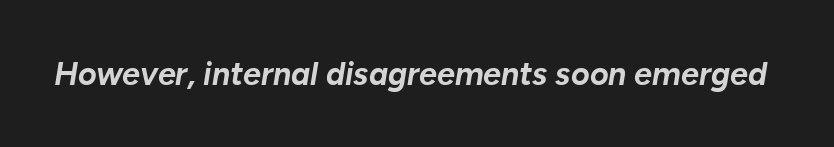
Q: Is the text bold? A: Yes.
Q: Is the text italic (slanted)? A: Yes, it leans right by about 10 degrees.
Q: Is the text underlined? A: No.
Q: Is the spacing between letters normal or unusually wide? A: Normal.
Q: Width (condensed, normal, or wide)? A: Normal.
Q: Stroke contrast? A: Low.
Q: x-height? A: Medium.
Q: Monospaced? A: No.
